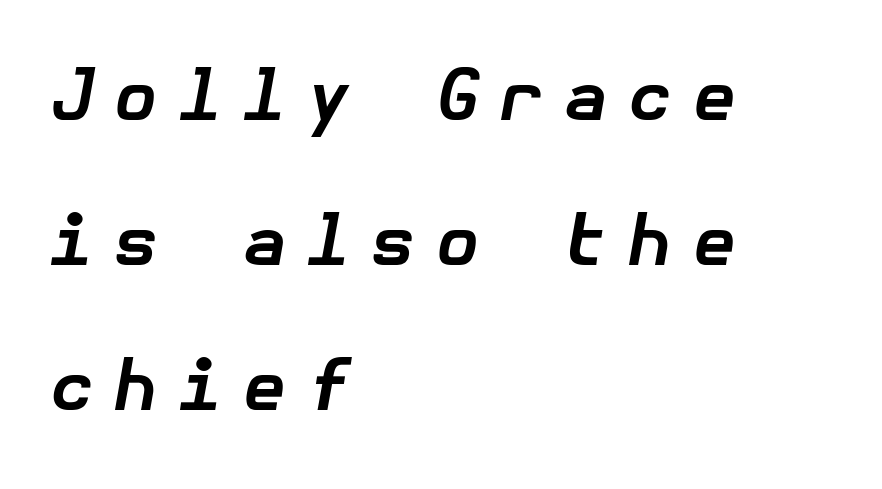
{"italic": "yes", "lean": "right", "slant_degrees": 10, "bold": "yes", "weight": "bold", "width": "normal", "stroke_contrast": "low", "x_height": "medium", "underline": "no", "align": "left", "line_spacing": "loose", "line_spacing_ratio": 2.07, "letter_spacing": "wide", "letter_spacing_em": 0.3, "glyph_px": 70}
